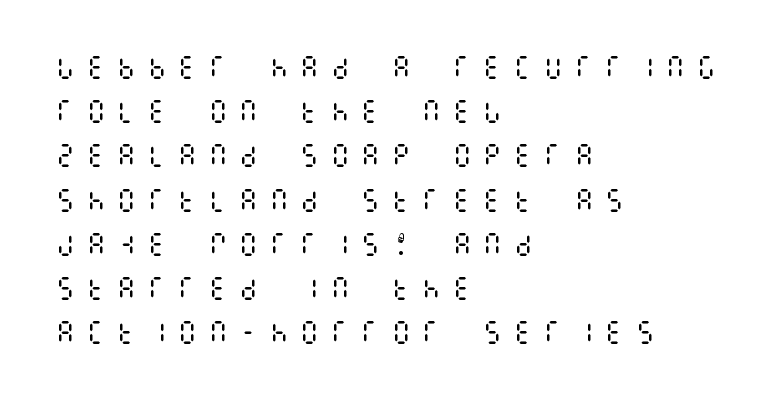
Q: Is the text bold? A: No.
Q: Is the text italic (slanted)? A: No, it is upright.
Q: Is the text underlined? A: No.
Q: How is the paragraph aligned? A: Left-aligned.
Q: Is the spacing between letters normal or unusually wide? A: Unusually wide.
